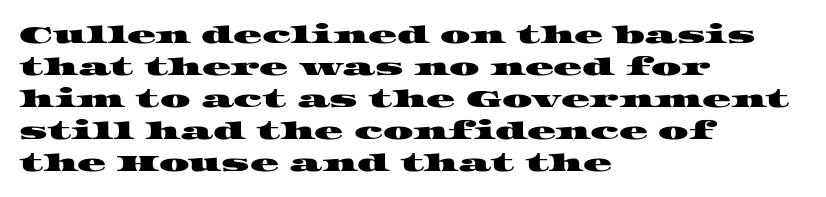
Q: Is the text underlined? A: No.
Q: How is the paragraph aligned? A: Left-aligned.
Q: Is the spacing between letters normal or unusually wide? A: Normal.
Q: Is the spacing between lines tight, normal or loose? A: Normal.
